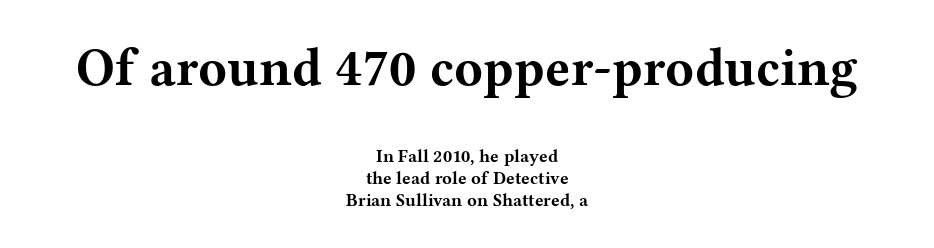
{"serif": "yes", "italic": "no", "bold": "yes", "weight": "bold", "width": "wide", "stroke_contrast": "medium", "x_height": "medium", "monospaced": "no", "underline": "no", "align": "center", "line_spacing_ratio": 1.23, "letter_spacing": "normal", "letter_spacing_em": 0.0, "larger_block": "first", "size_ratio": 2.94, "glyph_px": 53}
